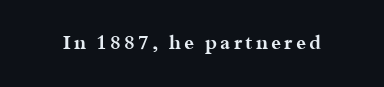
{"italic": "no", "bold": "yes", "underline": "no", "glyph_px": 20}
